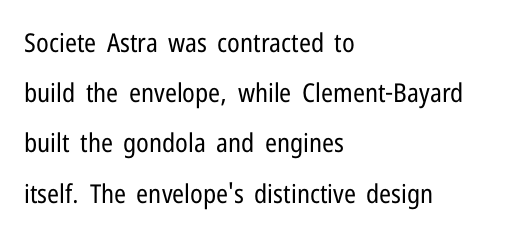
Q: Is the text bold? A: No.
Q: Is the text italic (slanted)? A: No, it is upright.
Q: Is the text underlined? A: No.
Q: How is the paragraph aligned? A: Left-aligned.
Q: Is the spacing between letters normal or unusually wide? A: Normal.
Q: Is the spacing between lines tight, normal or loose? A: Loose.
